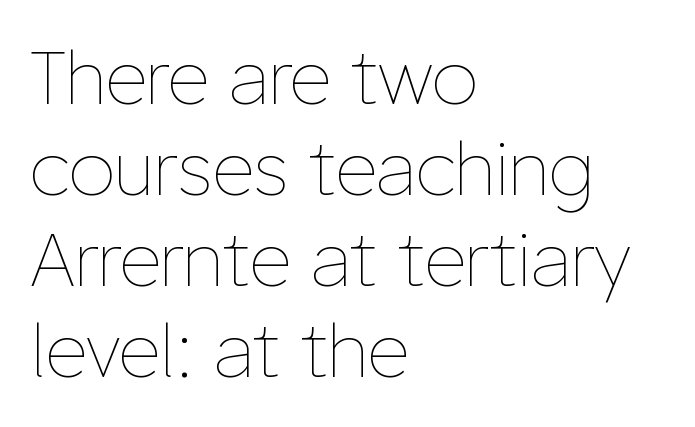
Heaviness? Minimal to ordinary, like unemphasized prose. In terms of letterspacing, this is plain default setting. Words float on clear page, feet unadorned. The typesetter chose a ragged-right arrangement here. The type sits square on the baseline with zero lean.
